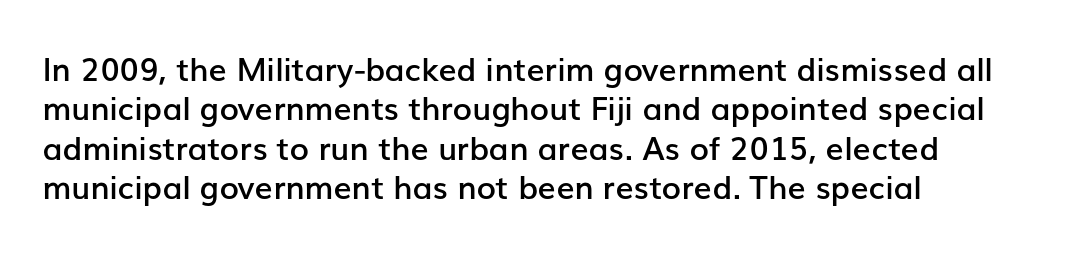
Q: Is the text bold? A: Semi-bold.
Q: Is the text italic (slanted)? A: No, it is upright.
Q: Is the typeface a serif or a sans-serif typeface? A: Sans-serif.
Q: Is the text underlined? A: No.
Q: How is the paragraph aligned? A: Left-aligned.
Q: Is the spacing between letters normal or unusually wide? A: Normal.
Q: Width (condensed, normal, or wide)? A: Normal.
Q: Stroke contrast? A: Low.
Q: x-height? A: Medium.
Q: Monospaced? A: No.
